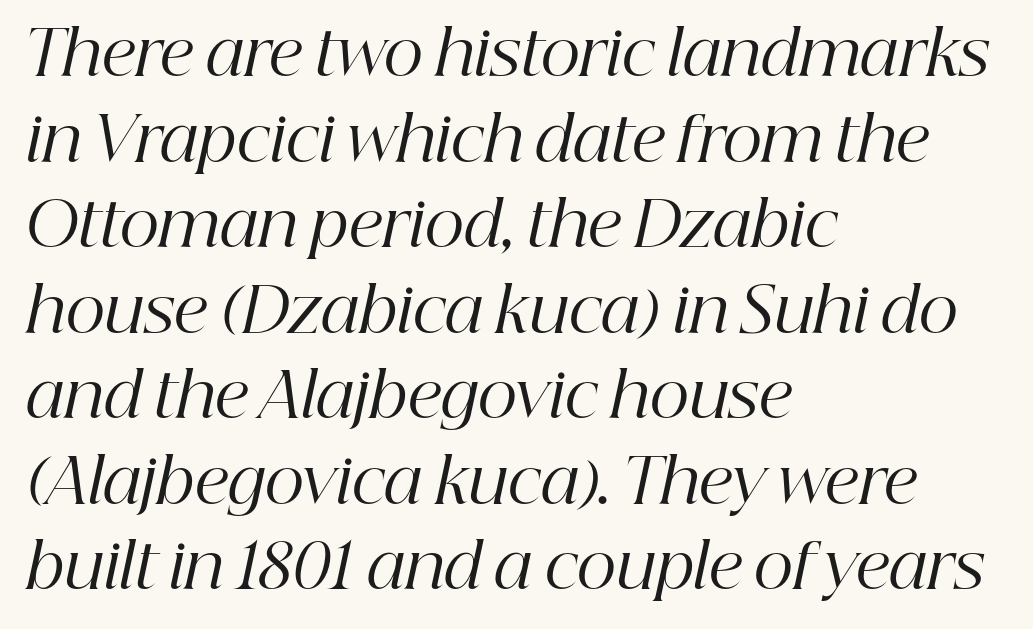
{"serif": "yes", "italic": "yes", "lean": "right", "slant_degrees": 12, "bold": "no", "weight": "regular", "width": "normal", "stroke_contrast": "high", "x_height": "medium", "monospaced": "no", "underline": "no", "align": "left", "line_spacing": "normal", "line_spacing_ratio": 1.38, "letter_spacing": "normal", "letter_spacing_em": 0.0, "glyph_px": 62}
